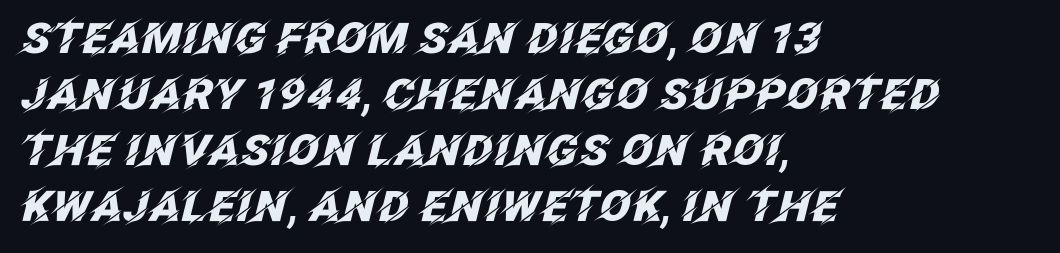
The image shows 42 px heavy type, italic (leaning right); set left-aligned, normal line spacing (1.33x), normal letter spacing, not underlined; low stroke contrast and a large x-height.
